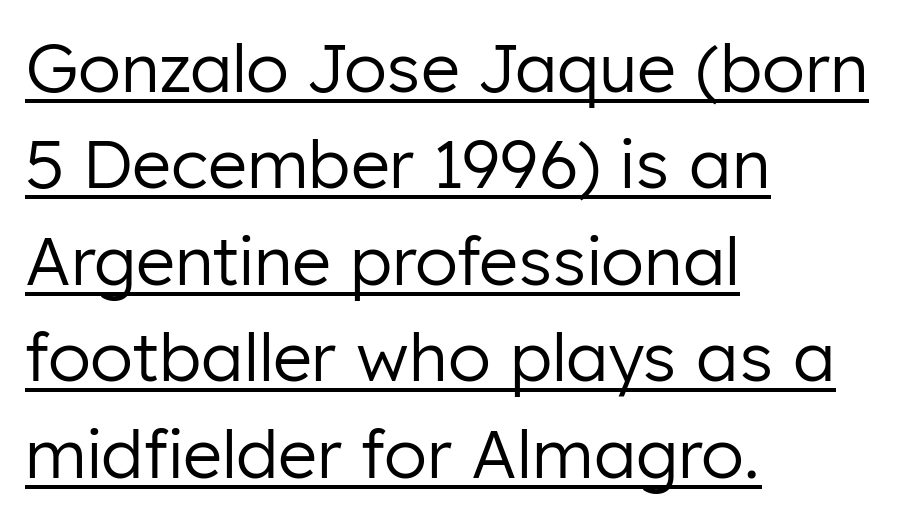
{"serif": "no", "italic": "no", "bold": "no", "weight": "regular", "width": "normal", "stroke_contrast": "low", "x_height": "medium", "monospaced": "no", "underline": "yes", "align": "left", "line_spacing": "normal", "line_spacing_ratio": 1.44, "letter_spacing": "normal", "letter_spacing_em": 0.0, "glyph_px": 67}
